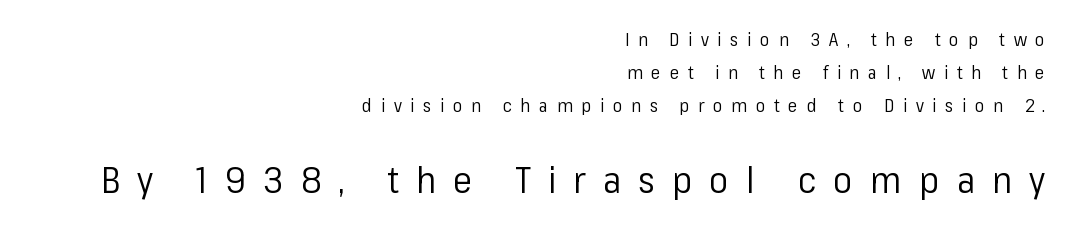
Q: Is the text bold? A: No.
Q: Is the text italic (slanted)? A: No, it is upright.
Q: Is the typeface a serif or a sans-serif typeface? A: Sans-serif.
Q: Is the text underlined? A: No.
Q: How is the paragraph aligned? A: Right-aligned.
Q: Is the spacing between letters normal or unusually wide? A: Unusually wide.
Q: Which block of text is set in a larger size, the first (top) or the second (bottom)? A: The second (bottom) one.
Q: Width (condensed, normal, or wide)? A: Normal.
Q: Stroke contrast? A: Low.
Q: x-height? A: Medium.
Q: Monospaced? A: No.
